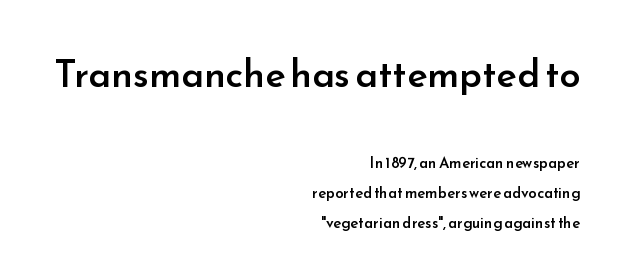
Short and long lines alike share a common ending point at right. Varying glyph widths throughout — classic text-font behaviour. Here the glyphs are tracked normally, forming tight word shapes. The more generous point size was reserved for the upper chunk. Style check: upright.
